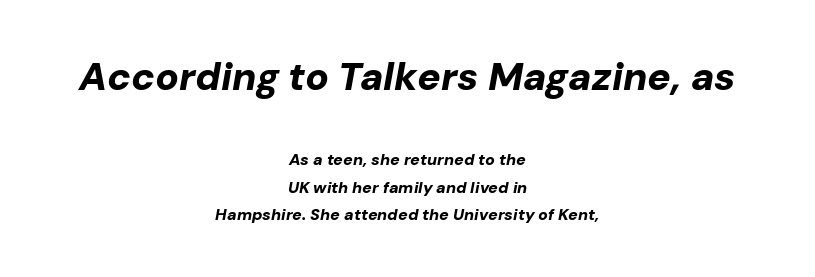
The image shows 39 px bold type, italic (leaning right); set centered, line spacing 1.72x, normal letter spacing, not underlined; the first (top) block is 2.44x larger; low stroke contrast and a medium x-height.
